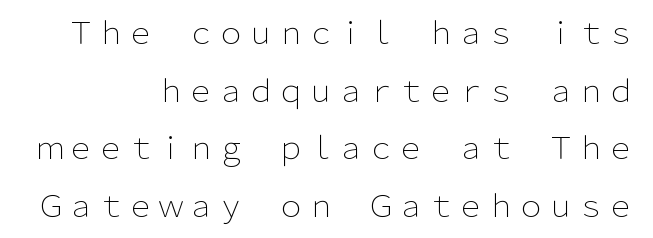
Q: Is the text bold? A: No.
Q: Is the text italic (slanted)? A: No, it is upright.
Q: Is the typeface a serif or a sans-serif typeface? A: Sans-serif.
Q: Is the text underlined? A: No.
Q: Is the spacing between letters normal or unusually wide? A: Normal.
Q: Is the spacing between lines tight, normal or loose? A: Loose.
Q: Width (condensed, normal, or wide)? A: Normal.
Q: Stroke contrast? A: Low.
Q: x-height? A: Medium.
Q: Monospaced? A: No.
